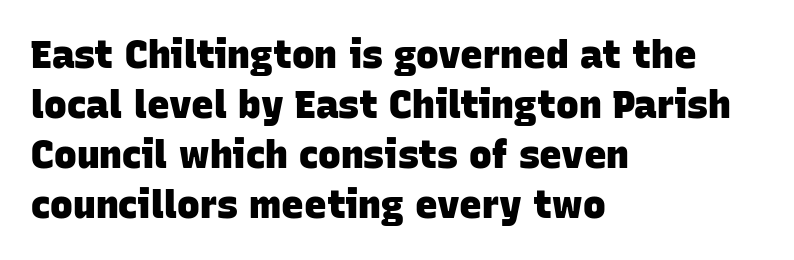
Q: Is the text bold? A: Yes.
Q: Is the typeface a serif or a sans-serif typeface? A: Sans-serif.
Q: Is the text underlined? A: No.
Q: How is the paragraph aligned? A: Left-aligned.
Q: Is the spacing between letters normal or unusually wide? A: Normal.
Q: Is the spacing between lines tight, normal or loose? A: Normal.
Q: Width (condensed, normal, or wide)? A: Normal.
Q: Stroke contrast? A: Low.
Q: x-height? A: Large.
Q: Monospaced? A: No.
